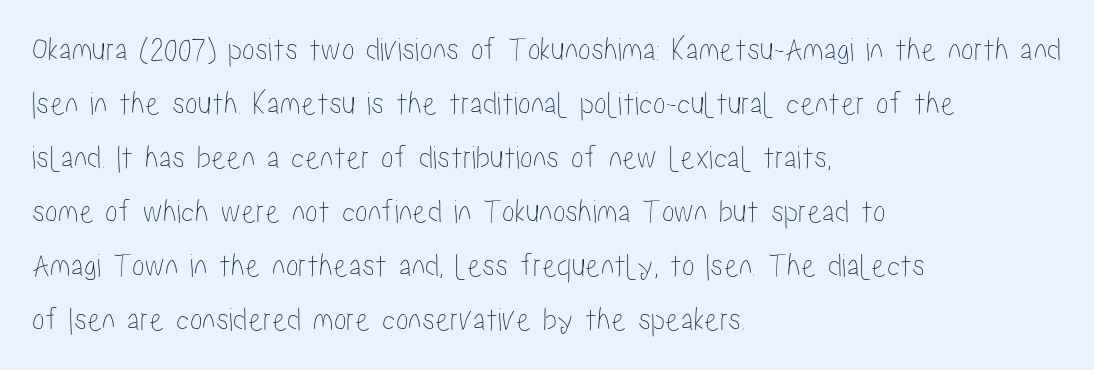
{"italic": "no", "width": "condensed", "stroke_contrast": "low", "x_height": "medium", "monospaced": "no", "underline": "no", "align": "left", "line_spacing": "normal", "line_spacing_ratio": 1.59, "letter_spacing": "normal", "letter_spacing_em": 0.0, "glyph_px": 34}
